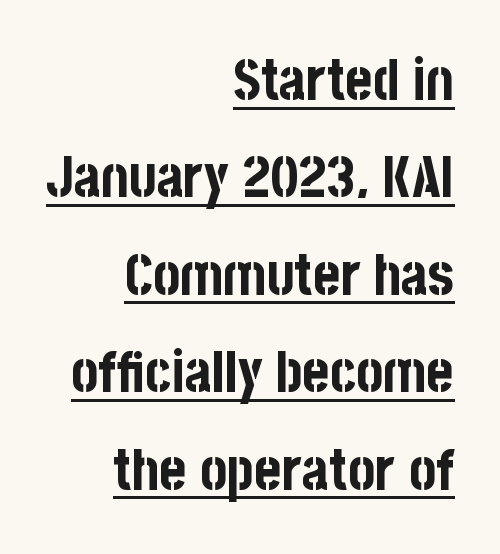
Q: Is the text bold? A: Yes.
Q: Is the text italic (slanted)? A: No, it is upright.
Q: Is the typeface a serif or a sans-serif typeface? A: Sans-serif.
Q: Is the text underlined? A: Yes.
Q: How is the paragraph aligned? A: Right-aligned.
Q: Is the spacing between letters normal or unusually wide? A: Normal.
Q: Width (condensed, normal, or wide)? A: Condensed.
Q: Stroke contrast? A: Low.
Q: x-height? A: Large.
Q: Monospaced? A: No.
